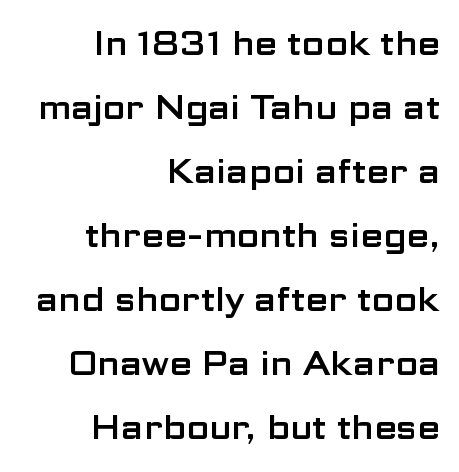
Words float on clear page, feet unadorned. Loosely led — the rows are spread out. The setting favours the right margin, as signatures and pull-quotes sometimes do. The axis of the letterforms is exactly vertical.
